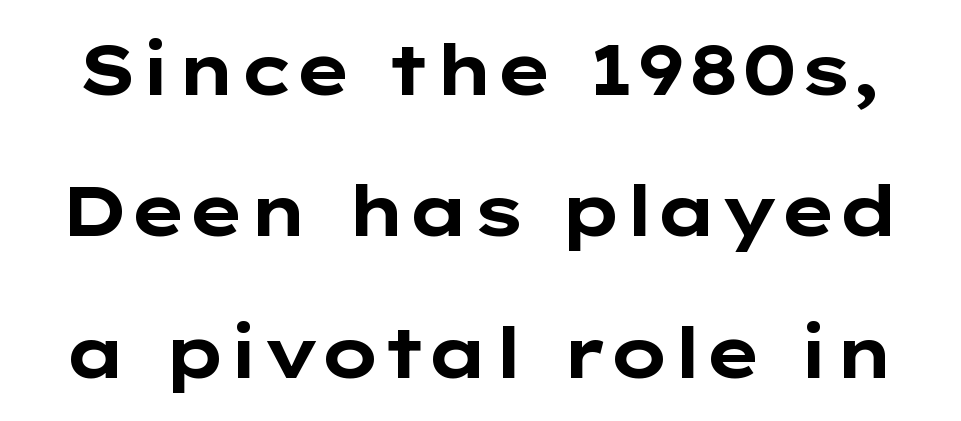
Q: Is the text bold? A: Yes.
Q: Is the text italic (slanted)? A: No, it is upright.
Q: Is the typeface a serif or a sans-serif typeface? A: Sans-serif.
Q: Is the text underlined? A: No.
Q: Is the spacing between letters normal or unusually wide? A: Normal.
Q: Is the spacing between lines tight, normal or loose? A: Loose.
Q: Width (condensed, normal, or wide)? A: Wide.
Q: Stroke contrast? A: Low.
Q: x-height? A: Medium.
Q: Monospaced? A: No.
